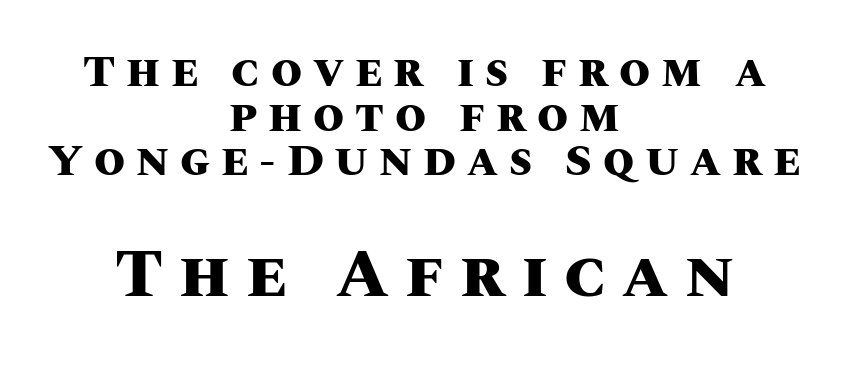
The image shows 67 px heavy type, upright; set centered, tight line spacing (0.99x), unusually wide letter spacing (+0.24 em), not underlined; the second (bottom) block is 1.49x larger; medium stroke contrast and a large x-height.
